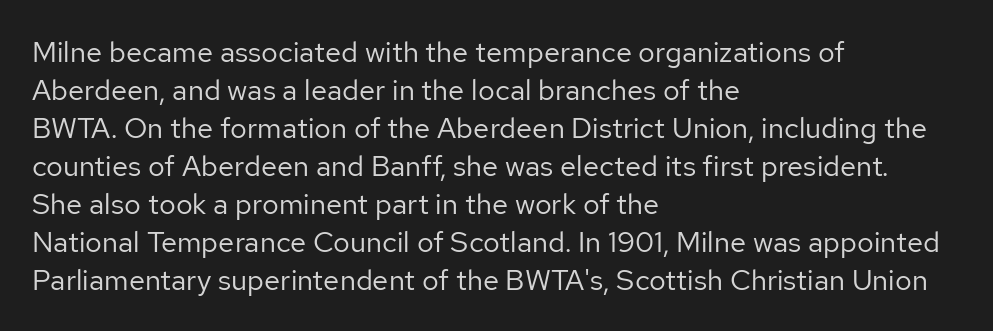
The font sits on the lighter half of the weight spectrum, regular included. The space between consecutive lines is moderate. Proportional: the letters do not fall into vertical columns. Unmarked baselines from the first word to the last.
